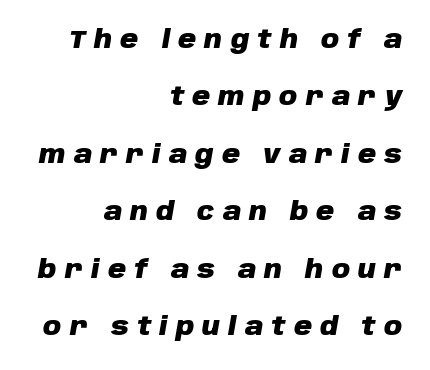
{"italic": "yes", "lean": "right", "slant_degrees": 10, "bold": "yes", "underline": "no", "align": "right", "line_spacing": "loose", "line_spacing_ratio": 2.3, "letter_spacing": "wide", "letter_spacing_em": 0.33, "glyph_px": 25}
